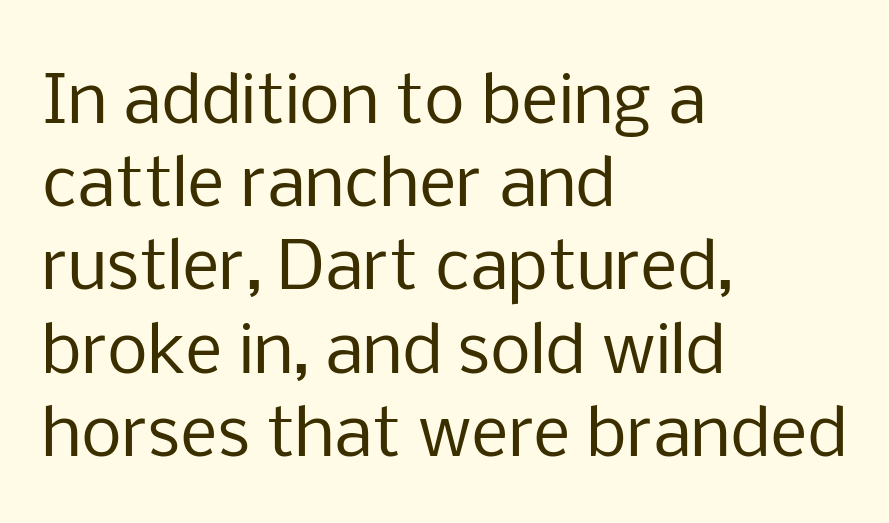
{"serif": "no", "italic": "no", "bold": "no", "weight": "regular", "width": "normal", "stroke_contrast": "low", "x_height": "medium", "monospaced": "no", "underline": "no", "align": "left", "line_spacing": "normal", "line_spacing_ratio": 1.28, "letter_spacing": "normal", "letter_spacing_em": 0.0, "glyph_px": 65}
